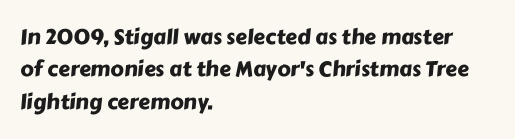
The image shows 21 px text type; set left-aligned, normal line spacing (1.54x), normal letter spacing, not underlined.
